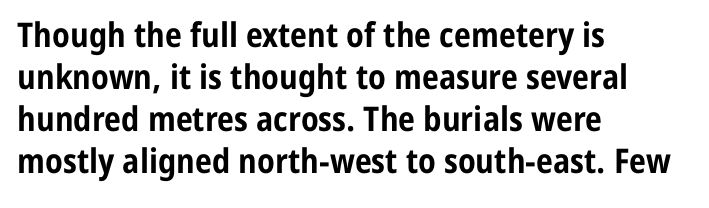
Q: Is the text bold? A: Yes.
Q: Is the text italic (slanted)? A: No, it is upright.
Q: Is the typeface a serif or a sans-serif typeface? A: Sans-serif.
Q: Is the text underlined? A: No.
Q: How is the paragraph aligned? A: Left-aligned.
Q: Is the spacing between letters normal or unusually wide? A: Normal.
Q: Width (condensed, normal, or wide)? A: Condensed.
Q: Stroke contrast? A: Low.
Q: x-height? A: Medium.
Q: Monospaced? A: No.
